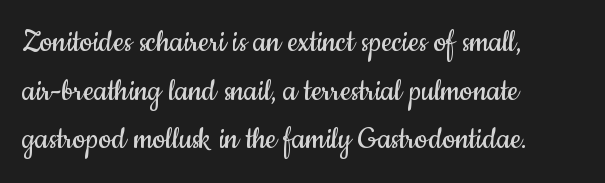
{"serif": "no", "bold": "no", "weight": "regular", "width": "condensed", "stroke_contrast": "low", "x_height": "small", "monospaced": "no", "underline": "no", "align": "left", "line_spacing": "normal", "line_spacing_ratio": 1.35, "letter_spacing": "normal", "letter_spacing_em": 0.0, "glyph_px": 36}
